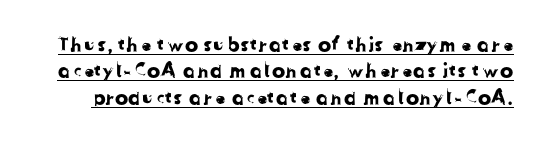
{"underline": "yes", "line_spacing": "normal", "line_spacing_ratio": 1.32, "letter_spacing": "normal", "letter_spacing_em": 0.0, "glyph_px": 20}
